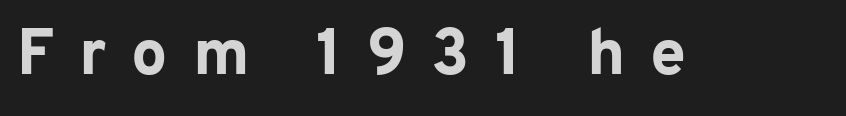
Q: Is the text bold? A: Yes.
Q: Is the text italic (slanted)? A: No, it is upright.
Q: Is the typeface a serif or a sans-serif typeface? A: Sans-serif.
Q: Is the text underlined? A: No.
Q: Is the spacing between letters normal or unusually wide? A: Unusually wide.
Q: Width (condensed, normal, or wide)? A: Normal.
Q: Stroke contrast? A: Low.
Q: x-height? A: Medium.
Q: Monospaced? A: No.
